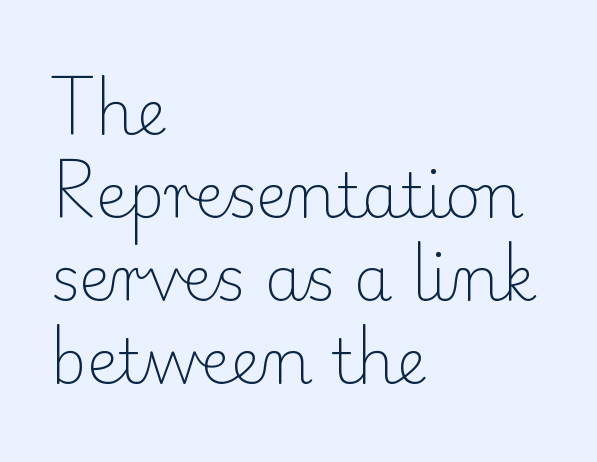
Q: Is the text bold? A: No.
Q: Is the text italic (slanted)? A: No, it is upright.
Q: Is the typeface a serif or a sans-serif typeface? A: Serif.
Q: Is the text underlined? A: No.
Q: How is the paragraph aligned? A: Left-aligned.
Q: Is the spacing between letters normal or unusually wide? A: Normal.
Q: Is the spacing between lines tight, normal or loose? A: Normal.
Q: Width (condensed, normal, or wide)? A: Normal.
Q: Stroke contrast? A: Low.
Q: x-height? A: Small.
Q: Monospaced? A: No.
